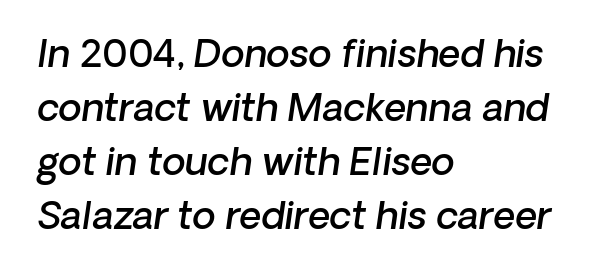
Each line starts at the same left margin while the right side varies. Is the type bold? Partly — it's a semibold, heavier than regular but not fully bold. In terms of posture, this sample is oblique. These lines are rendered in a variable-pitch font. One glance says typical: line gaps are just what's usual. Descenders hang freely into open space.
